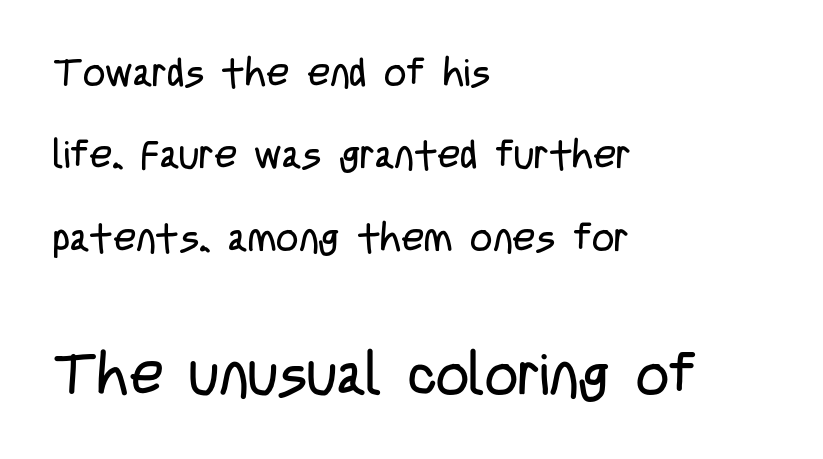
The image shows 58 px regular-weight, condensed sans-serif type, upright; set left-aligned, loose line spacing (2.11x), normal letter spacing, not underlined; the second (bottom) block is 1.49x larger; low stroke contrast and a large x-height.
